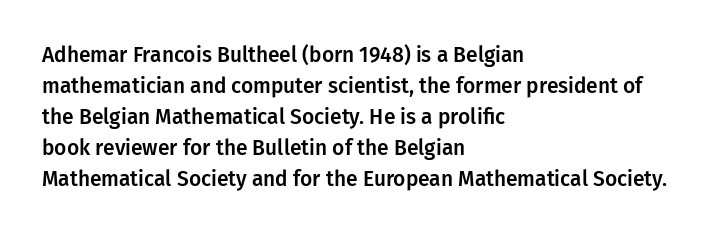
The image shows 21 px text type, upright; set left-aligned, normal line spacing (1.48x), normal letter spacing, not underlined.
